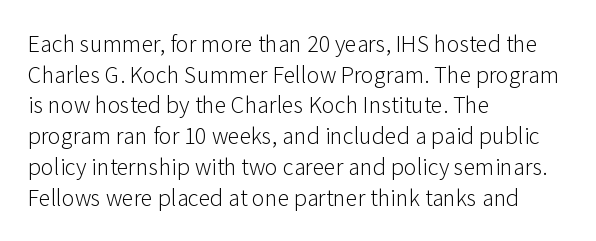
Is the type heavy? It reads as light-to-regular instead. Leftover space on each line is placed entirely after the last word. Characters follow at the spacing the type designer built in. The passage shown stacks its lines at a standard gap.
